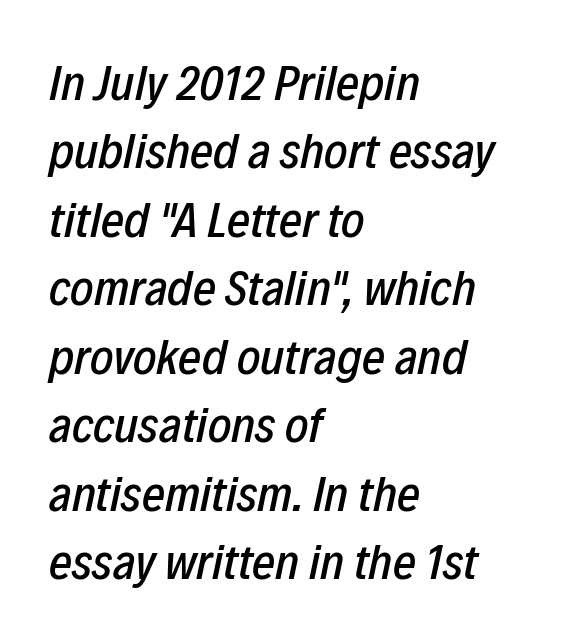
The image shows 50 px condensed type, italic (leaning right); set left-aligned, normal line spacing (1.37x), normal letter spacing, not underlined; low stroke contrast and a medium x-height.
